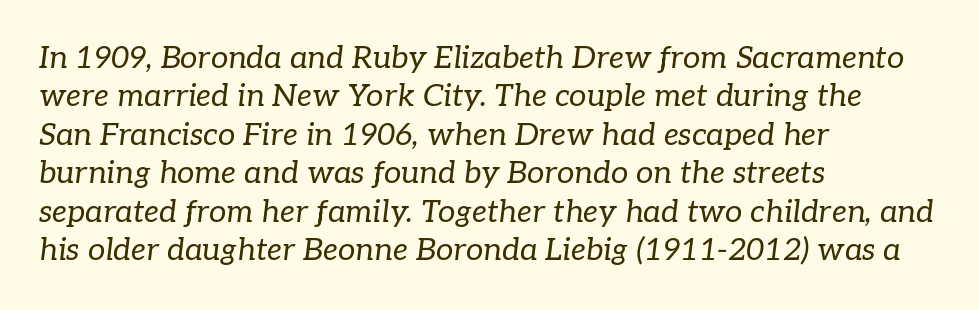
The image shows 31 px regular-weight serif type, italic (leaning right); set left-aligned, line spacing 1.24x, normal letter spacing, not underlined; low stroke contrast and a medium x-height.
